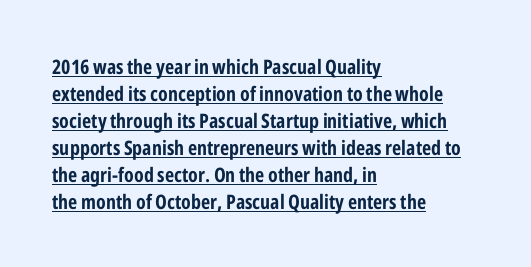
Visually the block forms a straight wall on the left and a jagged coastline on the right. This is the regular roman posture of the typeface. As a designer I'd log this as weight 700, bold. Honestly, the row spacing looks completely unremarkable.
